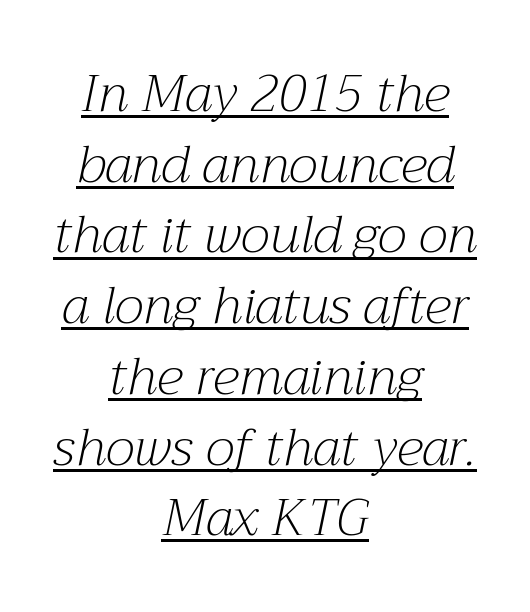
{"serif": "yes", "italic": "yes", "lean": "right", "slant_degrees": 12, "bold": "no", "weight": "light", "width": "normal", "stroke_contrast": "medium", "x_height": "medium", "monospaced": "no", "underline": "yes", "align": "center", "line_spacing": "normal", "line_spacing_ratio": 1.36, "letter_spacing": "normal", "letter_spacing_em": 0.0, "glyph_px": 52}
